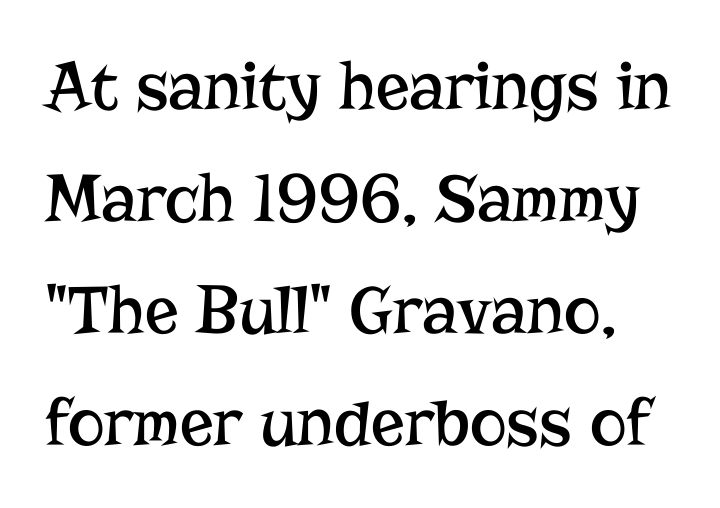
{"serif": "yes", "italic": "no", "bold": "no", "weight": "regular", "width": "normal", "stroke_contrast": "low", "x_height": "medium", "monospaced": "no", "underline": "no", "line_spacing": "normal", "line_spacing_ratio": 1.6, "letter_spacing": "normal", "letter_spacing_em": 0.0, "glyph_px": 70}
